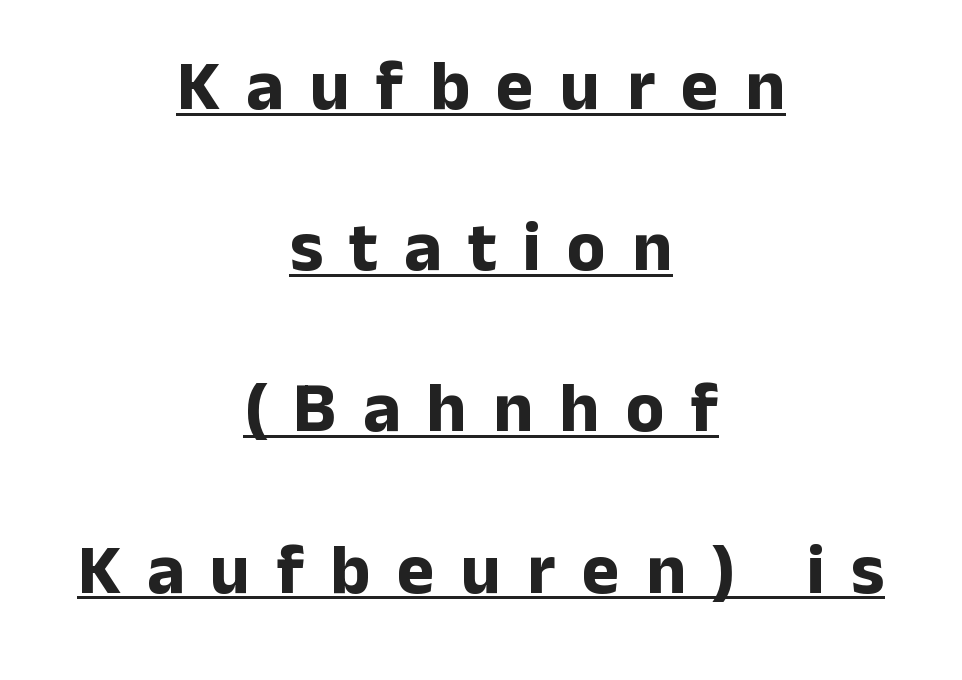
Loose tracking; the words dissolve into strings of separated letters. Compared with undecorated copy, this sample adds a rule below the words. One-word summary of the alignment: center. Examine the stroke ends and you'll find no serifs. The passage shown is typed in a proportional face where columns would drift. These lines were composed using upright roman letters.
